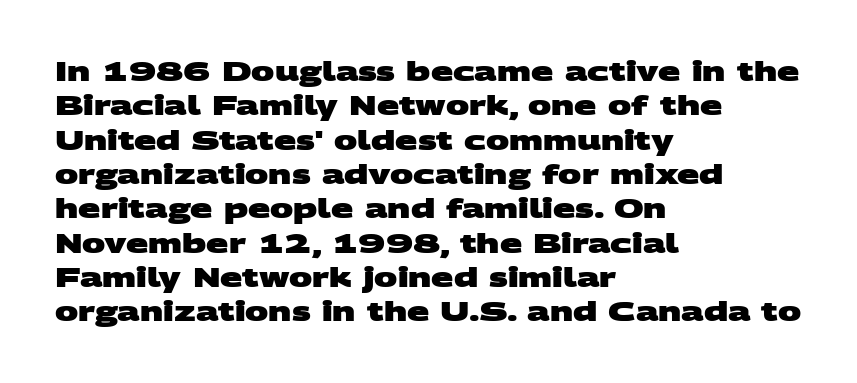
{"bold": "yes", "underline": "no", "align": "left", "line_spacing": "normal", "line_spacing_ratio": 1.32, "letter_spacing": "normal", "letter_spacing_em": 0.0, "glyph_px": 26}
